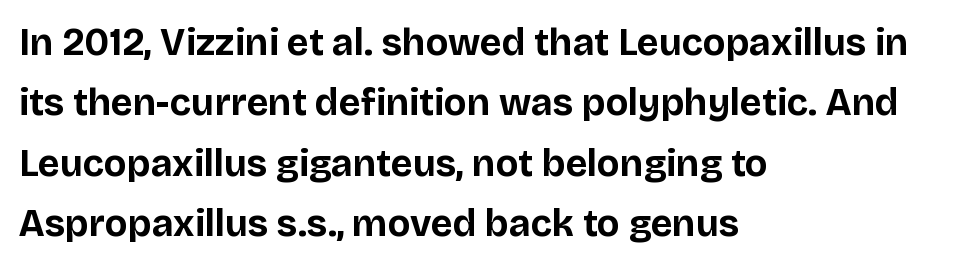
{"serif": "no", "italic": "no", "bold": "yes", "weight": "bold", "width": "normal", "stroke_contrast": "low", "x_height": "large", "monospaced": "no", "underline": "no", "align": "left", "line_spacing": "normal", "line_spacing_ratio": 1.59, "letter_spacing": "normal", "letter_spacing_em": 0.0, "glyph_px": 38}
